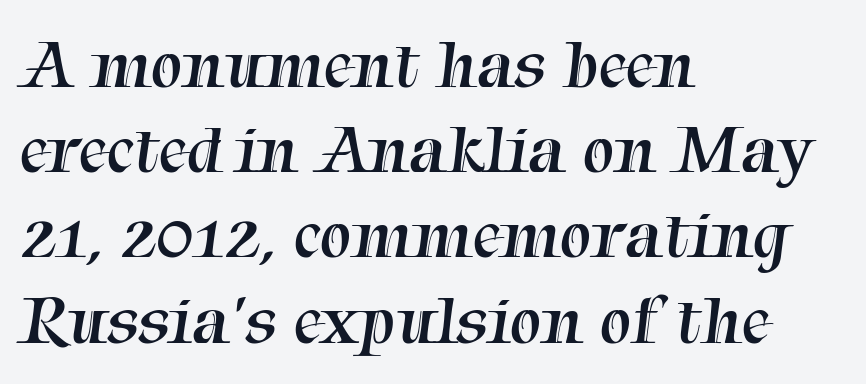
The image shows 71 px regular-weight serif type; set left-aligned, line spacing 1.2x, normal letter spacing, not underlined; medium stroke contrast and a medium x-height.
